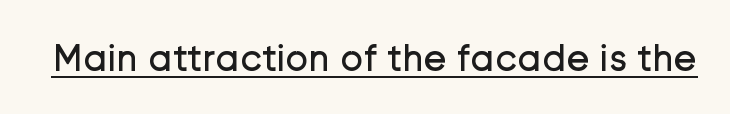
Q: Is the text bold? A: No.
Q: Is the text italic (slanted)? A: No, it is upright.
Q: Is the typeface a serif or a sans-serif typeface? A: Sans-serif.
Q: Is the text underlined? A: Yes.
Q: Is the spacing between letters normal or unusually wide? A: Normal.
Q: Width (condensed, normal, or wide)? A: Normal.
Q: Stroke contrast? A: Low.
Q: x-height? A: Medium.
Q: Monospaced? A: No.
